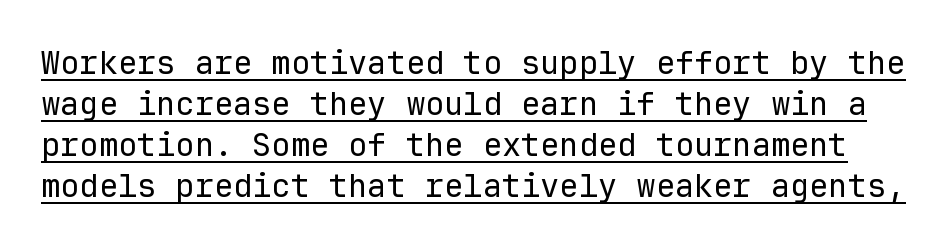
The image shows 32 px regular-weight sans-serif type, upright, monospaced; set normal line spacing (1.28x), normal letter spacing, underlined; low stroke contrast and a medium x-height.
